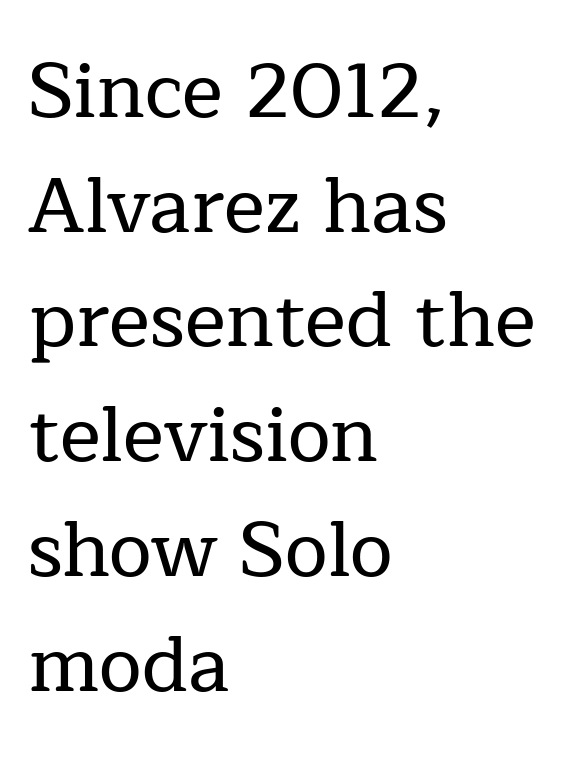
{"serif": "yes", "italic": "no", "width": "normal", "stroke_contrast": "low", "x_height": "medium", "monospaced": "no", "underline": "no", "align": "left", "line_spacing": "normal", "line_spacing_ratio": 1.49, "letter_spacing": "normal", "letter_spacing_em": 0.0, "glyph_px": 77}
